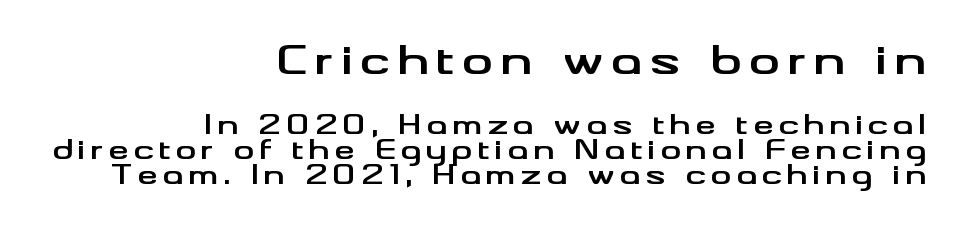
The image shows 39 px bold, wide sans-serif type, upright; set right-aligned, tight line spacing (0.97x), not underlined; the first (top) block is 1.5x larger; medium stroke contrast and a small x-height.
